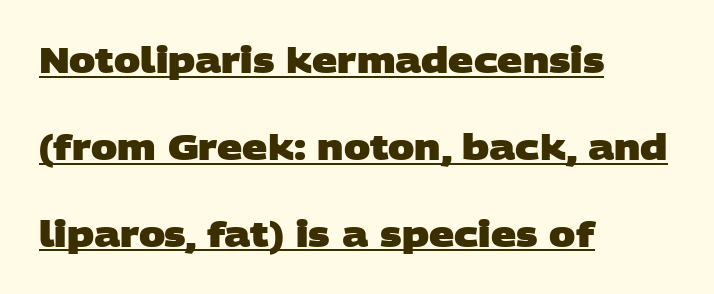
The image shows 35 px heavy, wide sans-serif type; set left-aligned, loose line spacing (2.48x), normal letter spacing, underlined; low stroke contrast and a large x-height.
